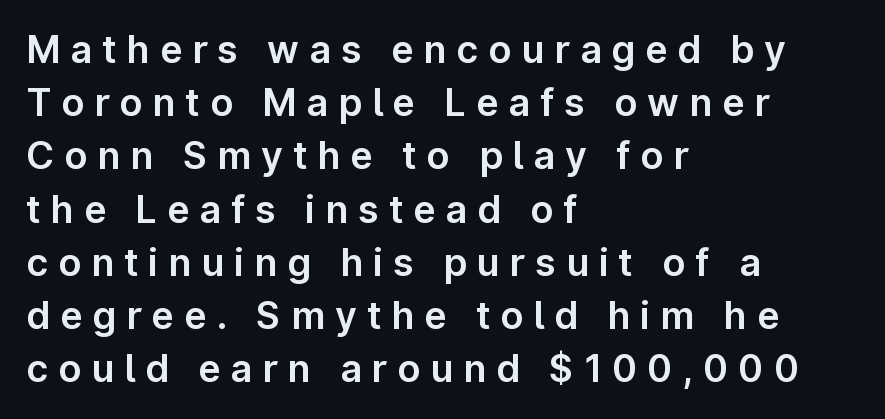
Q: Is the text italic (slanted)? A: No, it is upright.
Q: Is the typeface a serif or a sans-serif typeface? A: Sans-serif.
Q: Is the text underlined? A: No.
Q: How is the paragraph aligned? A: Left-aligned.
Q: Is the spacing between letters normal or unusually wide? A: Unusually wide.
Q: Is the spacing between lines tight, normal or loose? A: Normal.
Q: Width (condensed, normal, or wide)? A: Normal.
Q: Stroke contrast? A: Low.
Q: x-height? A: Medium.
Q: Monospaced? A: No.
